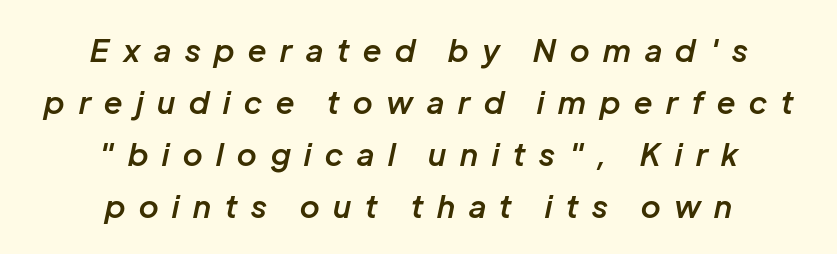
Q: Is the text bold? A: Semi-bold.
Q: Is the text italic (slanted)? A: Yes, it leans right by about 12 degrees.
Q: Is the text underlined? A: No.
Q: How is the paragraph aligned? A: Centered.
Q: Is the spacing between letters normal or unusually wide? A: Unusually wide.
Q: Is the spacing between lines tight, normal or loose? A: Normal.
Q: Width (condensed, normal, or wide)? A: Normal.
Q: Stroke contrast? A: Low.
Q: x-height? A: Medium.
Q: Monospaced? A: No.
